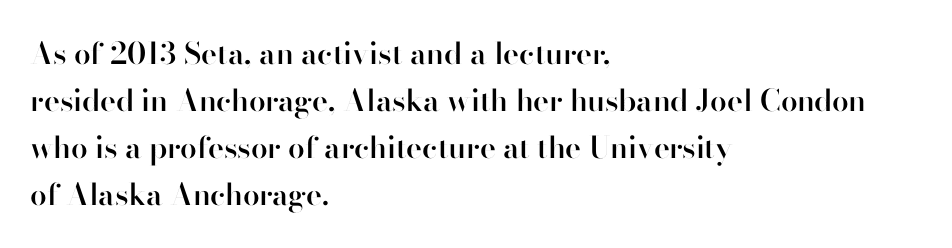
{"serif": "no", "italic": "no", "bold": "semi", "weight": "semibold", "width": "normal", "stroke_contrast": "high", "x_height": "small", "monospaced": "no", "underline": "no", "align": "left", "line_spacing": "normal", "line_spacing_ratio": 1.57, "letter_spacing": "normal", "letter_spacing_em": 0.0, "glyph_px": 30}
